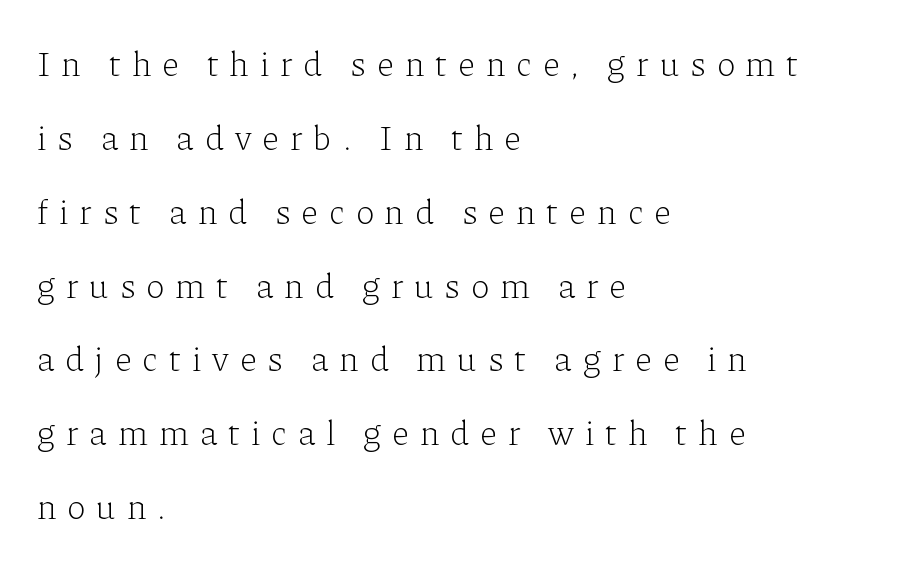
The image shows 35 px light serif type, upright; set left-aligned, loose line spacing (2.11x), unusually wide letter spacing (+0.32 em), not underlined; low stroke contrast and a medium x-height.
